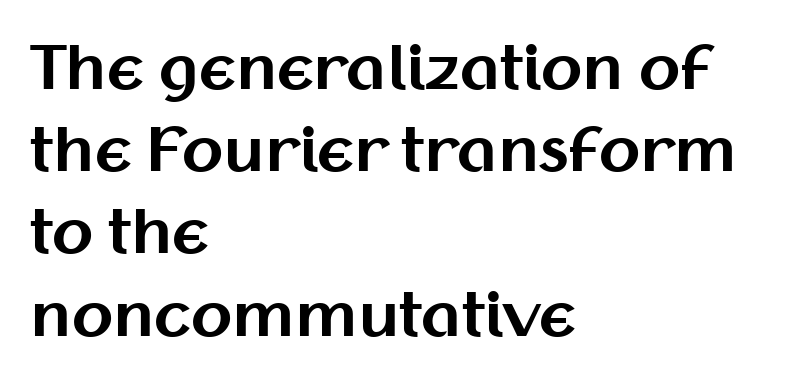
{"serif": "no", "italic": "no", "bold": "yes", "weight": "bold", "width": "normal", "stroke_contrast": "medium", "x_height": "medium", "monospaced": "no", "underline": "no", "align": "left", "line_spacing": "normal", "line_spacing_ratio": 1.37, "letter_spacing": "normal", "letter_spacing_em": 0.0, "glyph_px": 60}
